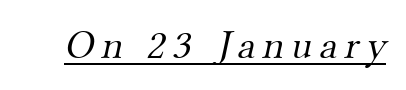
The face used here is proportionally spaced, like ordinary book or web type. Letters have the restrained weight of plain body copy at most. Small tapered or slab feet sit at the stroke ends, so this counts as serif. Each line of the rendering has a horizontal stroke beneath the glyphs.
